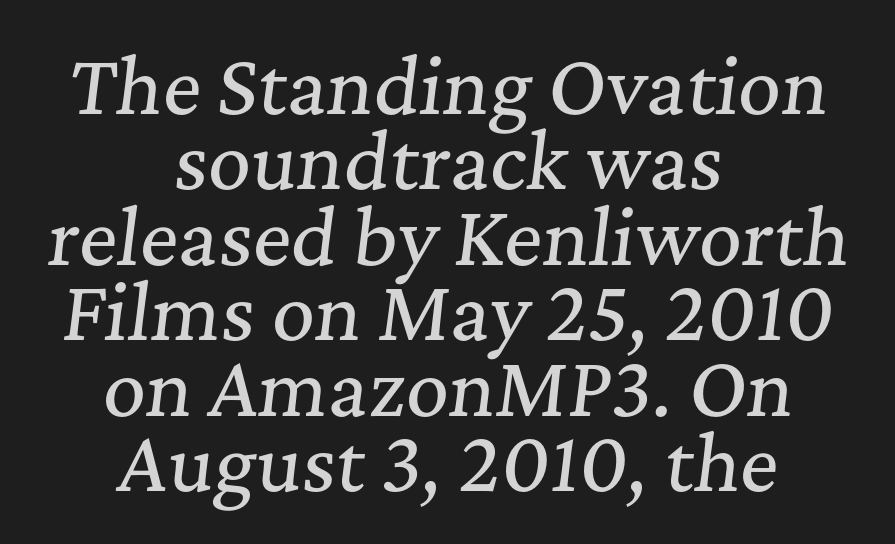
{"serif": "yes", "italic": "yes", "lean": "right", "slant_degrees": 7, "width": "normal", "stroke_contrast": "medium", "x_height": "medium", "monospaced": "no", "underline": "no", "align": "center", "line_spacing": "tight", "line_spacing_ratio": 1.02, "letter_spacing": "normal", "letter_spacing_em": 0.0, "glyph_px": 74}
